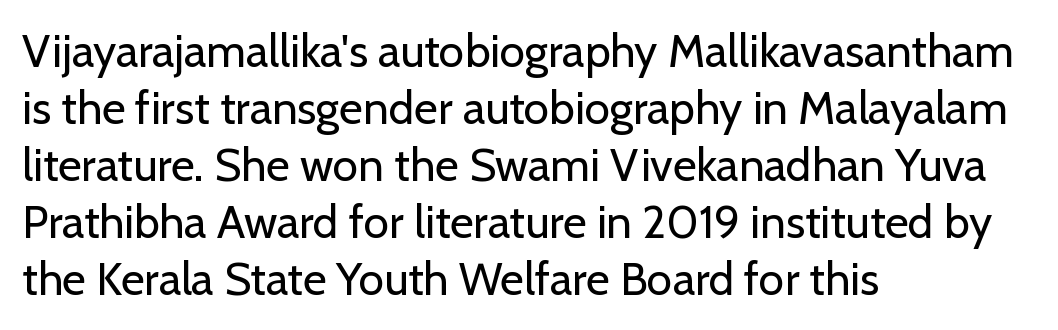
On a weight scale, this lands at 450 or below. Ascenders rise straight up at ninety degrees. Caption: multi-line text, flush left, ragged right. Here the designer chose a conventional face with non-uniform glyph widths. The characters display no serif detailing; their extremities are plain.
